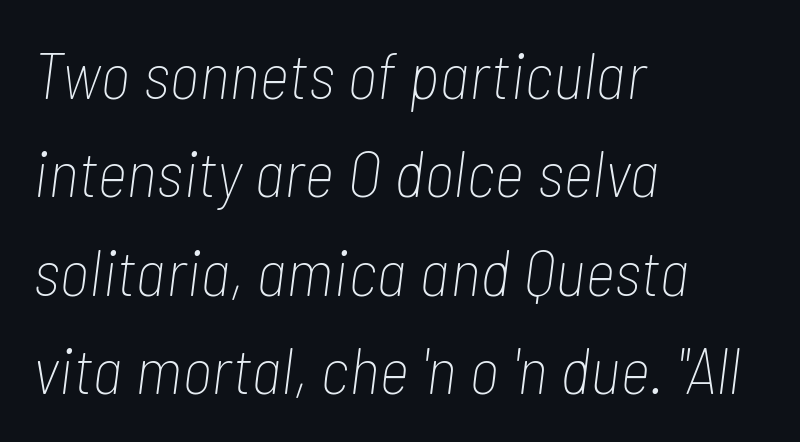
{"italic": "yes", "lean": "right", "slant_degrees": 7, "bold": "no", "weight": "thin", "width": "condensed", "stroke_contrast": "low", "x_height": "medium", "monospaced": "no", "underline": "no", "align": "left", "line_spacing": "normal", "line_spacing_ratio": 1.49, "letter_spacing": "normal", "letter_spacing_em": 0.0, "glyph_px": 66}
